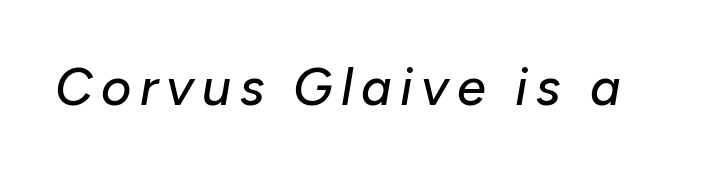
Q: Is the text italic (slanted)? A: Yes, it leans right by about 10 degrees.
Q: Is the text underlined? A: No.
Q: Width (condensed, normal, or wide)? A: Normal.
Q: Stroke contrast? A: Low.
Q: x-height? A: Medium.
Q: Monospaced? A: No.
